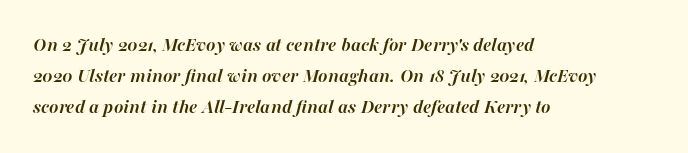
{"italic": "yes", "lean": "right", "slant_degrees": 16, "bold": "yes", "underline": "no", "align": "left", "line_spacing": "normal", "line_spacing_ratio": 1.54, "letter_spacing": "normal", "letter_spacing_em": 0.0, "glyph_px": 20}
